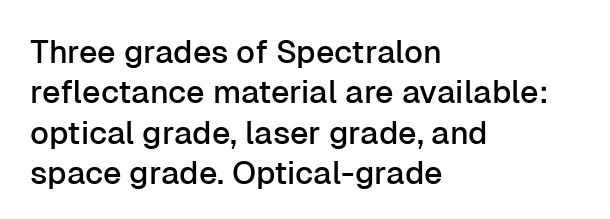
The image shows 32 px sans-serif type, upright; set left-aligned, normal line spacing (1.26x), normal letter spacing, not underlined; low stroke contrast and a medium x-height.
